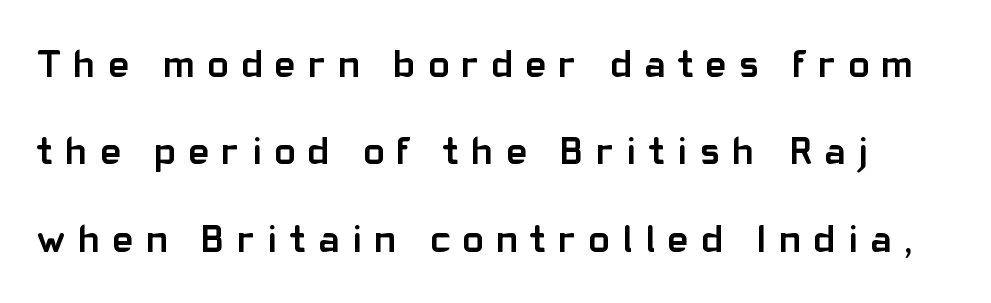
Look at the tracking — it's clearly loosened, letters drifting apart. In terms of weight, the rendering is a true, heavy bold. Letterform terminals end flat and unadorned throughout the passage. No italicization has been applied; the sample stays upright.
